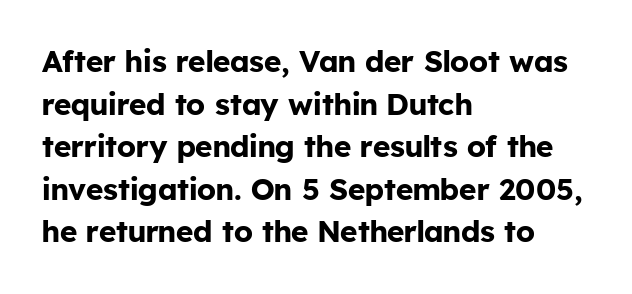
The image shows 30 px bold sans-serif type, upright; set left-aligned, normal line spacing (1.42x), normal letter spacing, not underlined; low stroke contrast and a medium x-height.
